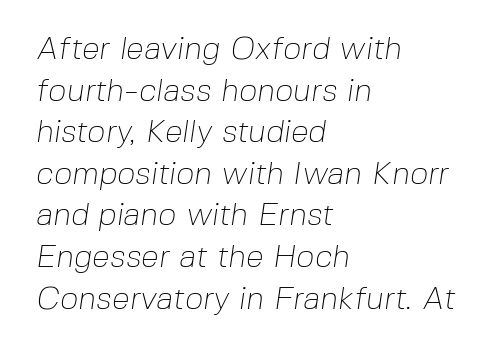
Q: Is the text bold? A: No.
Q: Is the typeface a serif or a sans-serif typeface? A: Sans-serif.
Q: Is the text underlined? A: No.
Q: How is the paragraph aligned? A: Left-aligned.
Q: Is the spacing between letters normal or unusually wide? A: Normal.
Q: Is the spacing between lines tight, normal or loose? A: Normal.
Q: Width (condensed, normal, or wide)? A: Normal.
Q: Stroke contrast? A: Low.
Q: x-height? A: Medium.
Q: Monospaced? A: No.
